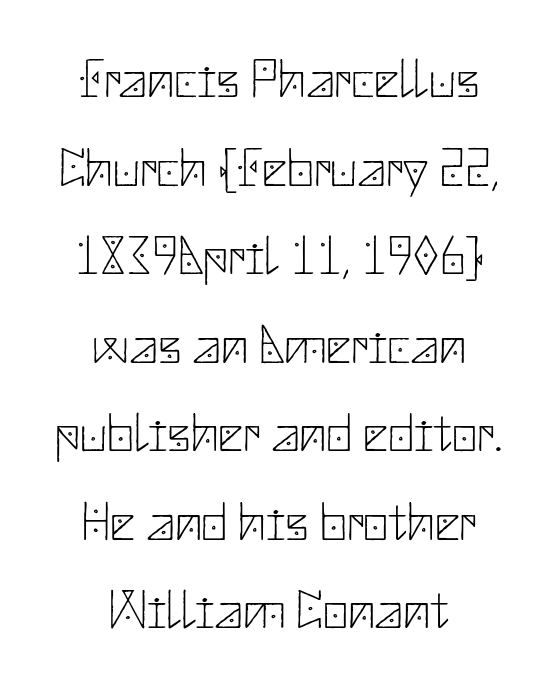
Q: Is the text bold? A: No.
Q: Is the text italic (slanted)? A: No, it is upright.
Q: Is the typeface a serif or a sans-serif typeface? A: Sans-serif.
Q: Is the text underlined? A: No.
Q: How is the paragraph aligned? A: Centered.
Q: Is the spacing between letters normal or unusually wide? A: Normal.
Q: Is the spacing between lines tight, normal or loose? A: Normal.
Q: Width (condensed, normal, or wide)? A: Normal.
Q: Stroke contrast? A: Low.
Q: x-height? A: Small.
